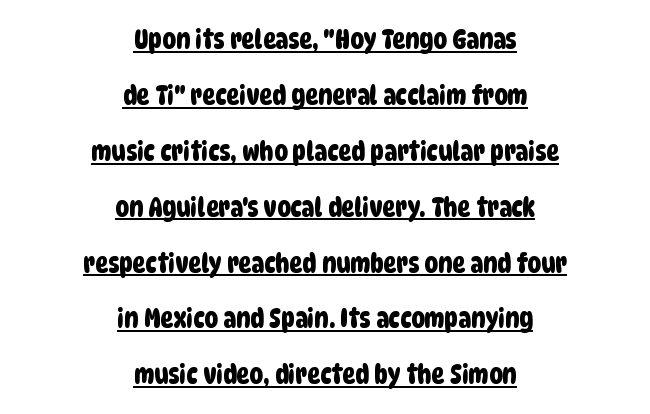
Students, observe: this is what heavily led, spacious text looks like. Short and long lines alike share a common midpoint. The words here are underlined. Is the letter spacing exaggerated? No — it looks like the ordinary default.
